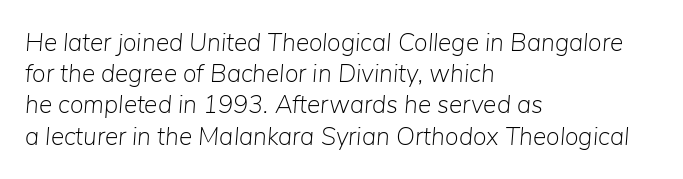
{"italic": "yes", "lean": "right", "slant_degrees": 5, "bold": "no", "underline": "no", "align": "left", "line_spacing": "normal", "line_spacing_ratio": 1.25, "letter_spacing": "normal", "letter_spacing_em": 0.0, "glyph_px": 25}
